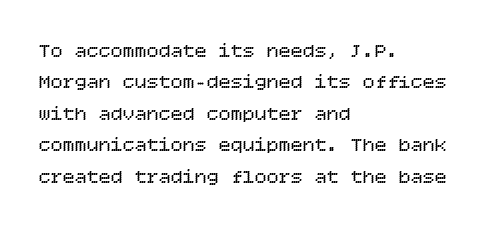
Q: Is the text bold? A: No.
Q: Is the text italic (slanted)? A: No, it is upright.
Q: Is the text underlined? A: No.
Q: How is the paragraph aligned? A: Left-aligned.
Q: Is the spacing between letters normal or unusually wide? A: Normal.
Q: Is the spacing between lines tight, normal or loose? A: Normal.
